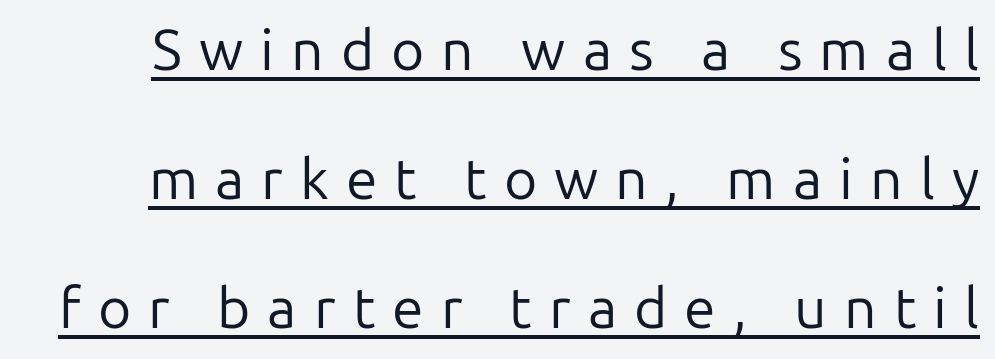
Think of a printed novel: that variable character pitch is what you see here. A typesetter would call this heavily tracked-out type. The specimen includes a rule beneath the text block's lines. The typesetting does not lean heavy: it is not bold.
